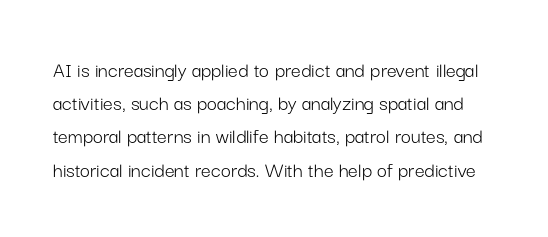
Nobody drew a line under any word here. The letters stand straight up with perfectly vertical stems. Is the type heavy? It reads as light-to-regular instead. The type is set solid horizontally, with unmodified tracking. The lines sit at an ordinary, default distance from one another.
